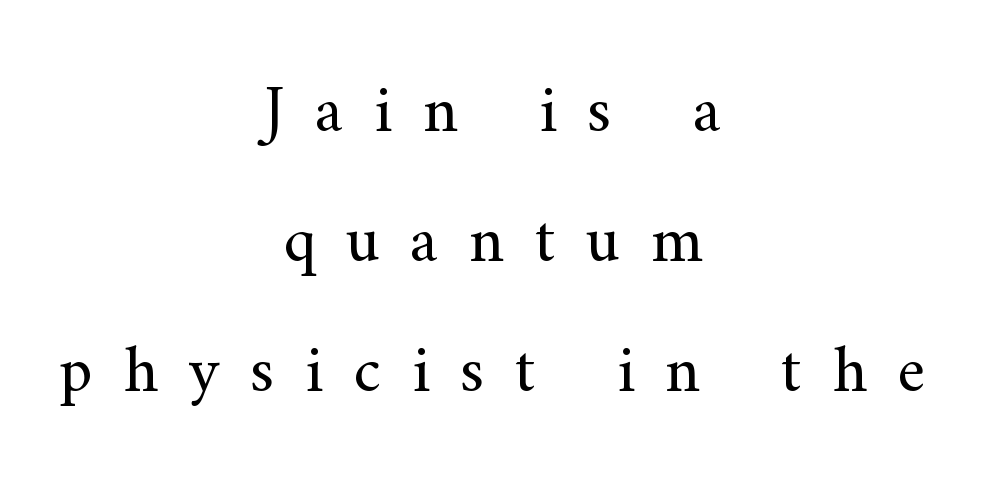
Q: Is the text bold? A: No.
Q: Is the text italic (slanted)? A: No, it is upright.
Q: Is the typeface a serif or a sans-serif typeface? A: Serif.
Q: Is the text underlined? A: No.
Q: How is the paragraph aligned? A: Centered.
Q: Is the spacing between letters normal or unusually wide? A: Unusually wide.
Q: Is the spacing between lines tight, normal or loose? A: Loose.
Q: Width (condensed, normal, or wide)? A: Normal.
Q: Stroke contrast? A: Medium.
Q: x-height? A: Small.
Q: Monospaced? A: No.
